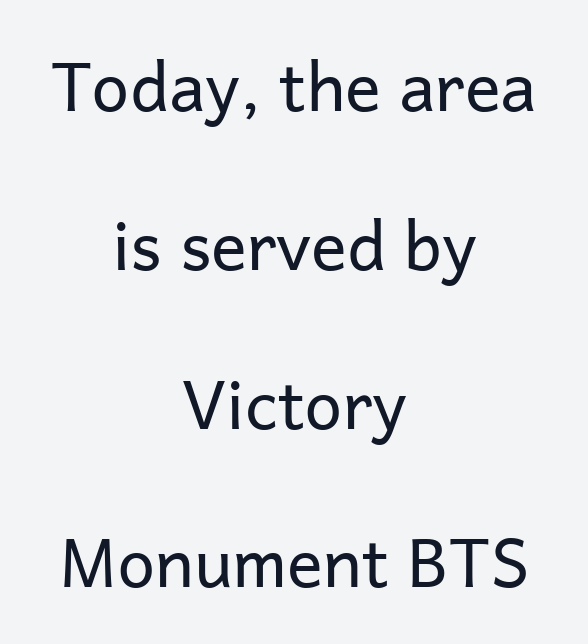
{"serif": "no", "italic": "no", "bold": "no", "weight": "regular", "width": "normal", "stroke_contrast": "low", "x_height": "medium", "monospaced": "no", "underline": "no", "align": "center", "line_spacing": "loose", "line_spacing_ratio": 2.37, "letter_spacing": "normal", "letter_spacing_em": 0.0, "glyph_px": 67}
